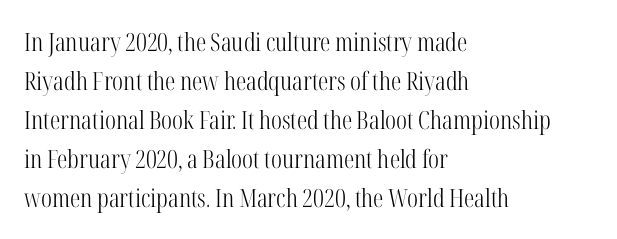
The space between consecutive lines is moderate. In terms of letterspacing, this is plain default setting. This rendering features lettering with no underline. Is the stroke heavy? The answer is a plain regular-or-lighter.
